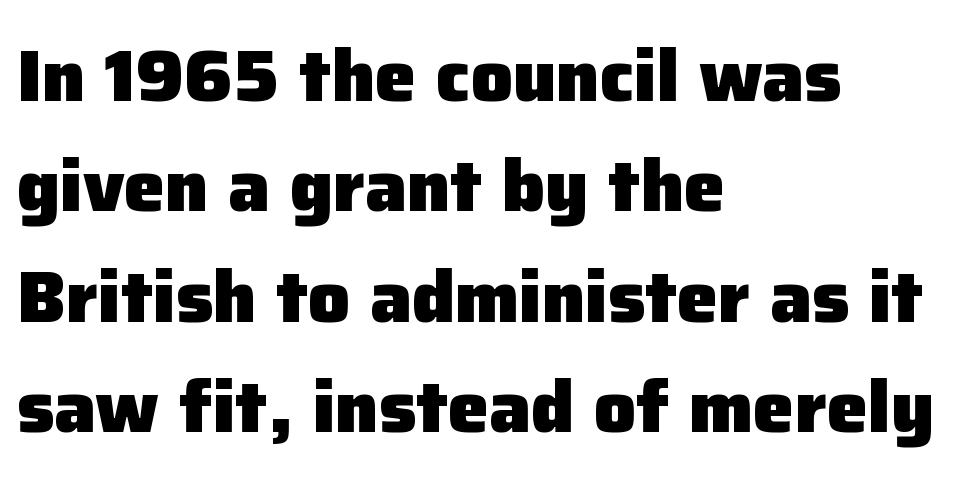
Q: Is the text bold? A: Yes.
Q: Is the text italic (slanted)? A: No, it is upright.
Q: Is the typeface a serif or a sans-serif typeface? A: Sans-serif.
Q: Is the text underlined? A: No.
Q: How is the paragraph aligned? A: Left-aligned.
Q: Is the spacing between letters normal or unusually wide? A: Normal.
Q: Is the spacing between lines tight, normal or loose? A: Normal.
Q: Width (condensed, normal, or wide)? A: Normal.
Q: Stroke contrast? A: Low.
Q: x-height? A: Medium.
Q: Monospaced? A: No.
